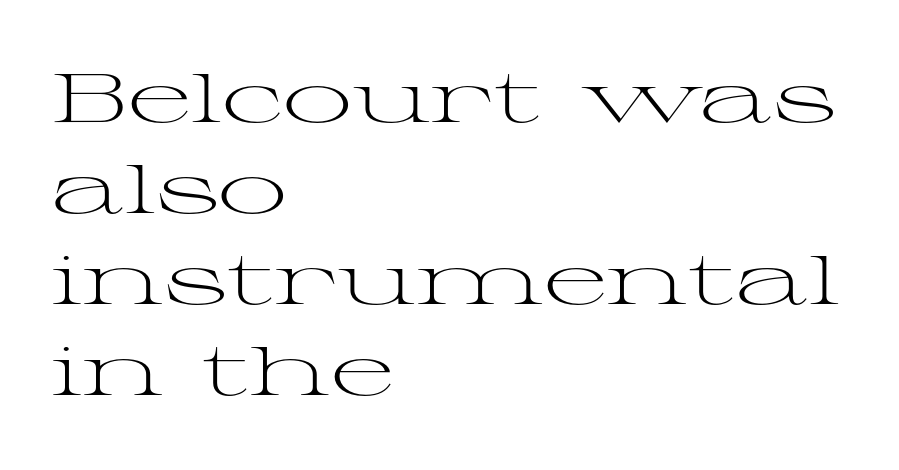
Q: Is the text bold? A: No.
Q: Is the text italic (slanted)? A: No, it is upright.
Q: Is the typeface a serif or a sans-serif typeface? A: Serif.
Q: Is the text underlined? A: No.
Q: How is the paragraph aligned? A: Left-aligned.
Q: Is the spacing between letters normal or unusually wide? A: Normal.
Q: Is the spacing between lines tight, normal or loose? A: Normal.
Q: Width (condensed, normal, or wide)? A: Wide.
Q: Stroke contrast? A: Medium.
Q: x-height? A: Medium.
Q: Monospaced? A: No.
